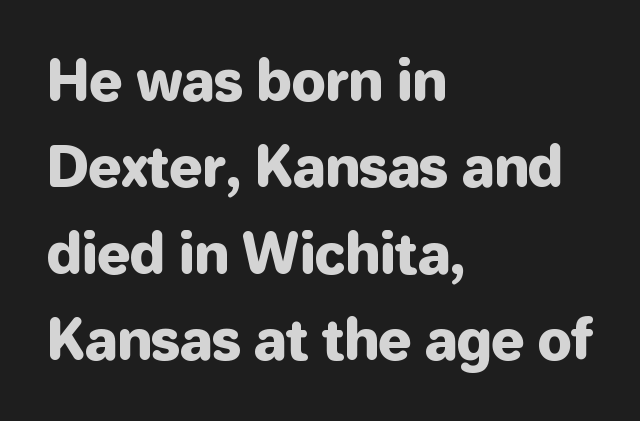
Q: Is the text italic (slanted)? A: No, it is upright.
Q: Is the typeface a serif or a sans-serif typeface? A: Sans-serif.
Q: Is the text underlined? A: No.
Q: How is the paragraph aligned? A: Left-aligned.
Q: Is the spacing between letters normal or unusually wide? A: Normal.
Q: Is the spacing between lines tight, normal or loose? A: Normal.
Q: Width (condensed, normal, or wide)? A: Normal.
Q: Stroke contrast? A: Low.
Q: x-height? A: Medium.
Q: Monospaced? A: No.
